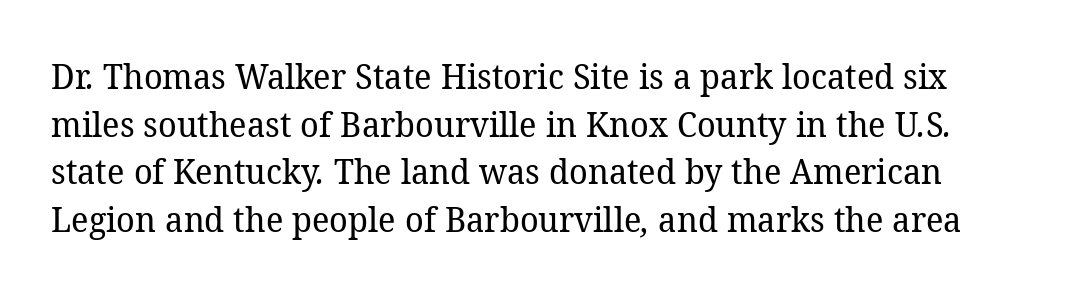
The image shows 35 px regular-weight serif type; set normal line spacing (1.36x), normal letter spacing, not underlined; low stroke contrast and a medium x-height.
